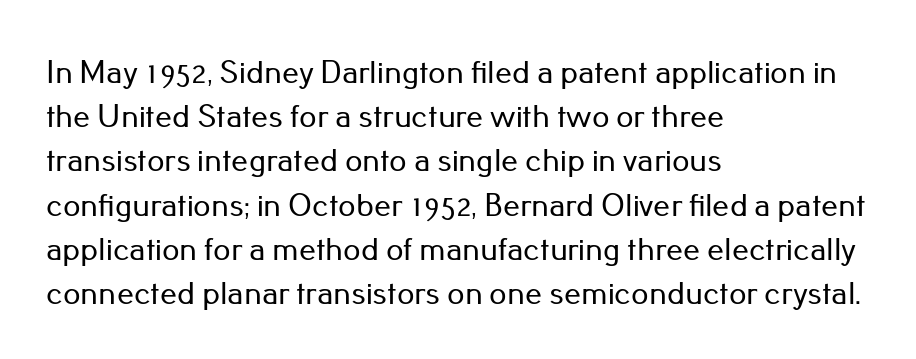
The passage is arranged the way most books set body copy — flush left. Characters remain perfectly vertical along every line. Nothing sits at the stroke ends, so this counts as sans-serif. Plain, unruled lines of type. Think of a printed novel: that variable character pitch is what you see here. Reading down the column, the eye jumps a familiar distance to each next line.
